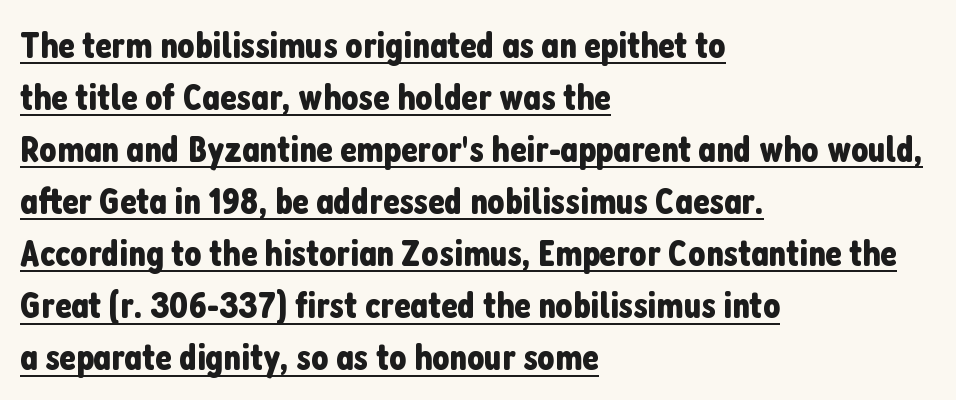
Q: Is the text italic (slanted)? A: No, it is upright.
Q: Is the typeface a serif or a sans-serif typeface? A: Sans-serif.
Q: Is the text underlined? A: Yes.
Q: How is the paragraph aligned? A: Left-aligned.
Q: Is the spacing between letters normal or unusually wide? A: Normal.
Q: Is the spacing between lines tight, normal or loose? A: Normal.
Q: Width (condensed, normal, or wide)? A: Condensed.
Q: Stroke contrast? A: Low.
Q: x-height? A: Medium.
Q: Monospaced? A: No.
